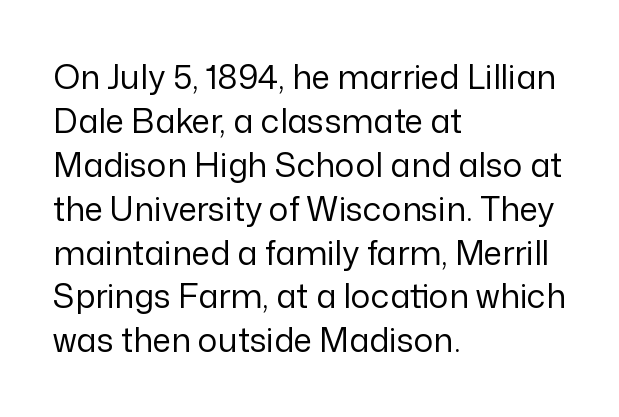
{"serif": "no", "italic": "no", "bold": "no", "weight": "regular", "width": "normal", "stroke_contrast": "low", "x_height": "medium", "monospaced": "no", "underline": "no", "align": "left", "line_spacing": "normal", "line_spacing_ratio": 1.33, "letter_spacing": "normal", "letter_spacing_em": 0.0, "glyph_px": 33}
